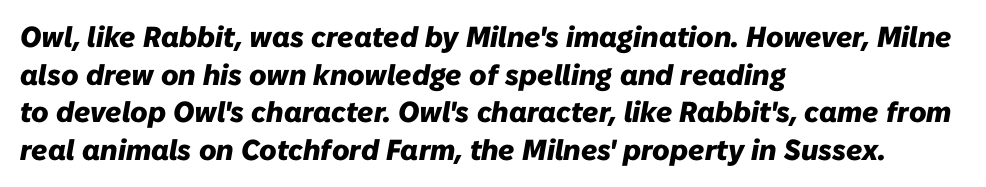
The image shows 29 px heavy type, italic (leaning right); set left-aligned, normal line spacing (1.3x), normal letter spacing, not underlined; low stroke contrast and a medium x-height.
